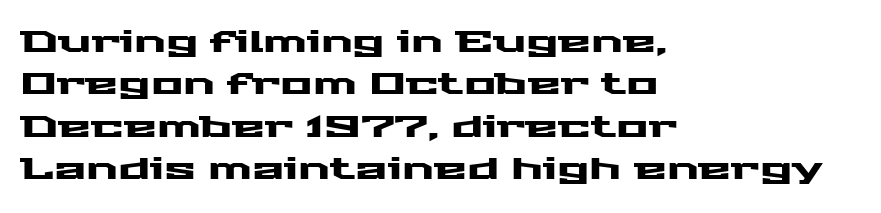
Q: Is the text italic (slanted)? A: No, it is upright.
Q: Is the typeface a serif or a sans-serif typeface? A: Sans-serif.
Q: Is the text underlined? A: No.
Q: How is the paragraph aligned? A: Left-aligned.
Q: Is the spacing between letters normal or unusually wide? A: Normal.
Q: Is the spacing between lines tight, normal or loose? A: Normal.
Q: Width (condensed, normal, or wide)? A: Wide.
Q: Stroke contrast? A: Medium.
Q: x-height? A: Medium.
Q: Monospaced? A: No.
